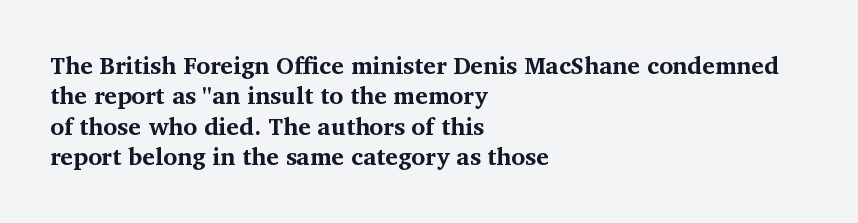
The glyphs are unaccompanied by any horizontal stroke below them. The leading is moderate, giving the passage an even texture. Left-aligned paragraph, ragged on the right. A full-strength bold gives these letters their thick strokes. This sample uses an upright cut, with every glyph sitting square on the baseline.
